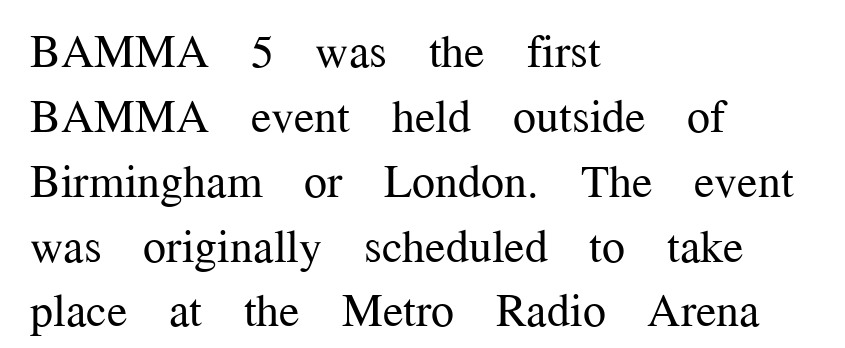
The image shows 46 px regular-weight serif type, upright; set left-aligned, normal line spacing (1.41x), normal letter spacing, not underlined; medium stroke contrast and a medium x-height.
